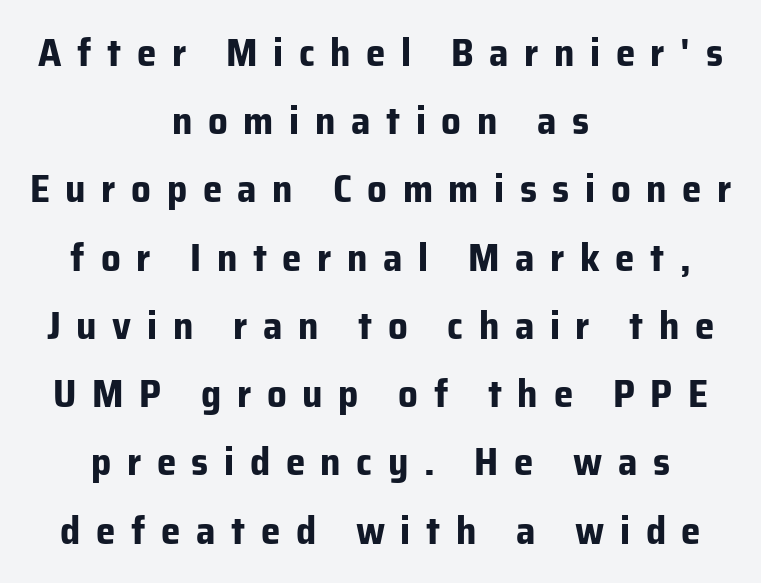
{"serif": "no", "italic": "no", "bold": "yes", "weight": "bold", "width": "normal", "stroke_contrast": "low", "x_height": "medium", "monospaced": "no", "underline": "no", "align": "center", "line_spacing_ratio": 1.75, "letter_spacing": "wide", "letter_spacing_em": 0.4, "glyph_px": 39}
